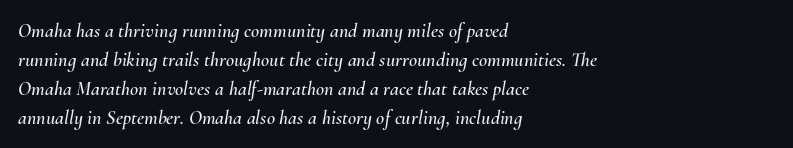
The image shows 20 px text type, italic (leaning right); set left-aligned, normal line spacing (1.45x), normal letter spacing, not underlined.
